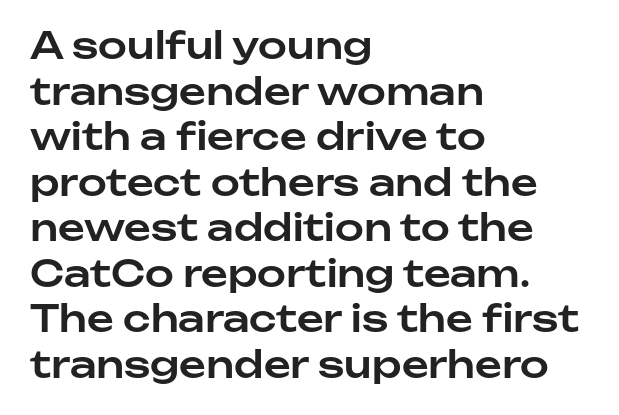
Q: Is the text italic (slanted)? A: No, it is upright.
Q: Is the typeface a serif or a sans-serif typeface? A: Sans-serif.
Q: Is the text underlined? A: No.
Q: How is the paragraph aligned? A: Left-aligned.
Q: Is the spacing between letters normal or unusually wide? A: Normal.
Q: Width (condensed, normal, or wide)? A: Normal.
Q: Stroke contrast? A: Low.
Q: x-height? A: Medium.
Q: Monospaced? A: No.
